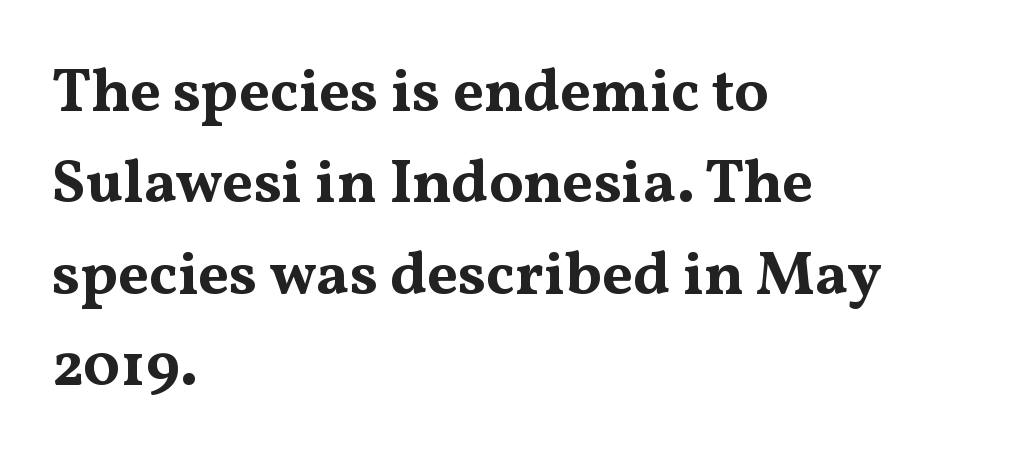
The image shows 61 px bold, wide serif type, upright; set left-aligned, normal line spacing (1.5x), normal letter spacing, not underlined; medium stroke contrast and a medium x-height.
